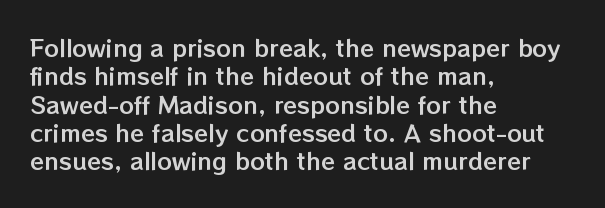
{"italic": "no", "underline": "no", "align": "left", "line_spacing_ratio": 1.23, "letter_spacing": "normal", "letter_spacing_em": 0.0, "glyph_px": 23}
